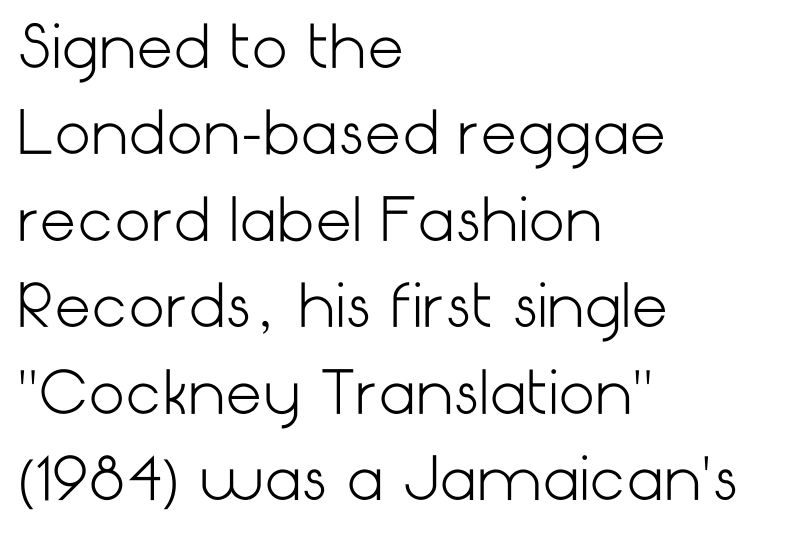
The image shows 58 px light sans-serif type, upright; set left-aligned, normal line spacing (1.49x), normal letter spacing, not underlined; low stroke contrast and a medium x-height.
